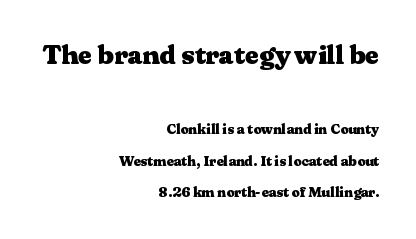
Notice how the passage keeps a crisp vertical edge on the right only. Posture: vertical. Heavy, bold letterforms. The passage shown has conventional tracking throughout.
